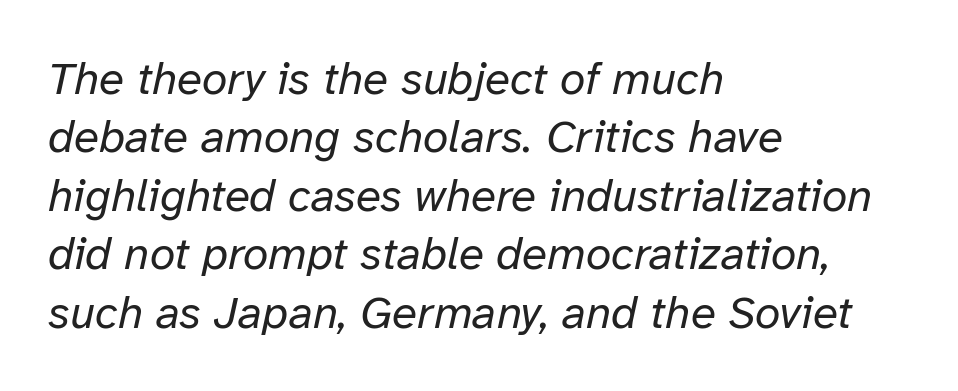
Style check: oblique. Letters have the restrained weight of plain body copy at most. Between one letter and the next there's only the usual sliver of space. Reading down the block, your eye returns to a fixed left position each line. Underlining? Definitely not there.
